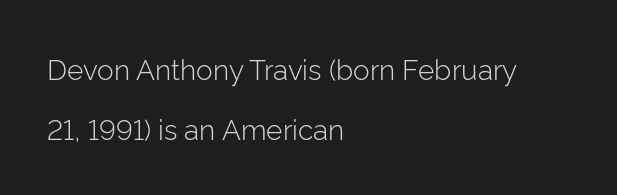
The image shows 28 px light sans-serif type, upright; set left-aligned, loose line spacing (2.15x), normal letter spacing, not underlined; low stroke contrast and a medium x-height.
